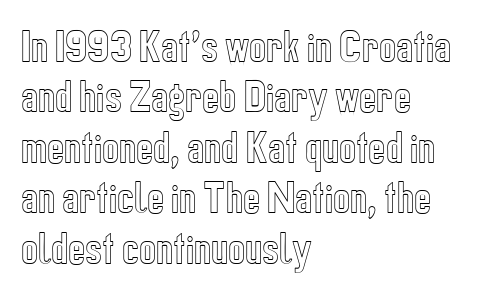
The image shows 36 px condensed type, upright; set left-aligned, normal line spacing (1.4x), normal letter spacing, not underlined; a medium x-height.
